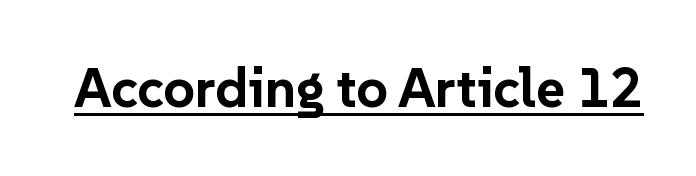
Q: Is the text bold? A: Yes.
Q: Is the text italic (slanted)? A: No, it is upright.
Q: Is the typeface a serif or a sans-serif typeface? A: Sans-serif.
Q: Is the text underlined? A: Yes.
Q: Is the spacing between letters normal or unusually wide? A: Normal.
Q: Width (condensed, normal, or wide)? A: Normal.
Q: Stroke contrast? A: Low.
Q: x-height? A: Medium.
Q: Monospaced? A: No.
